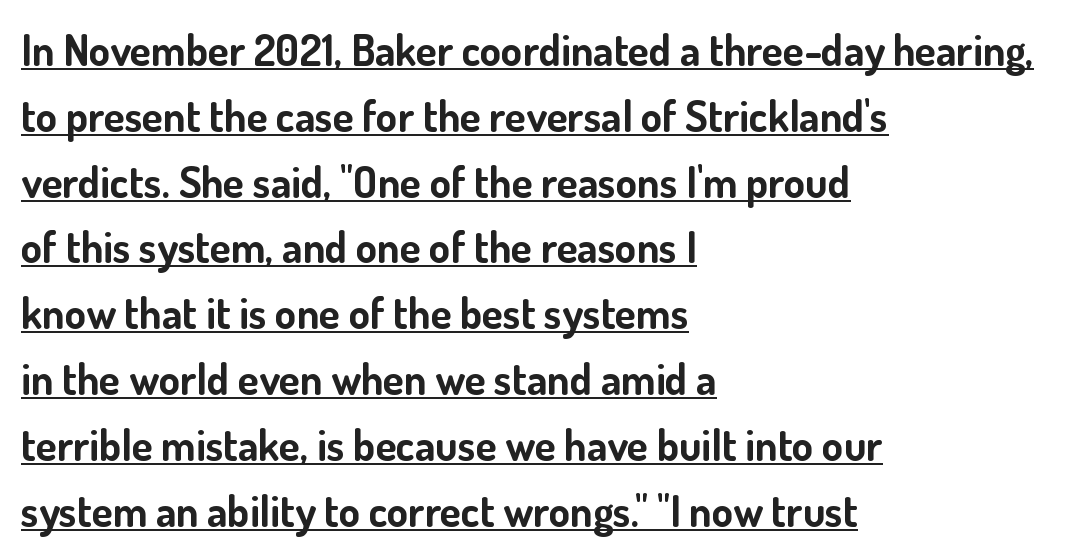
The image shows 43 px bold sans-serif type, upright; set left-aligned, normal line spacing (1.53x), normal letter spacing, underlined; low stroke contrast and a small x-height.
